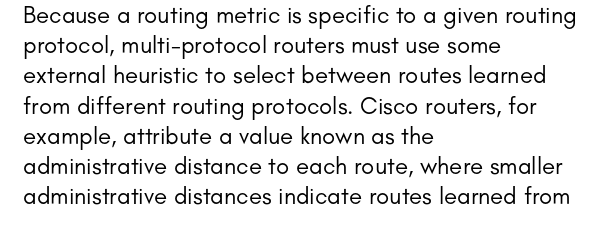
Q: Is the text bold? A: No.
Q: Is the text italic (slanted)? A: No, it is upright.
Q: Is the text underlined? A: No.
Q: How is the paragraph aligned? A: Left-aligned.
Q: Is the spacing between letters normal or unusually wide? A: Normal.
Q: Is the spacing between lines tight, normal or loose? A: Normal.
